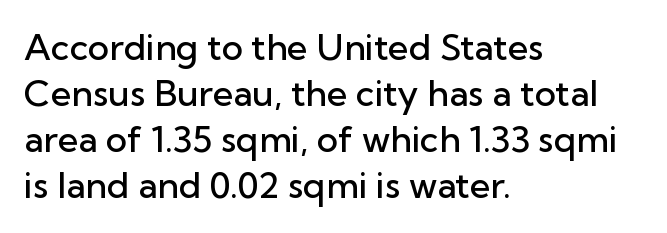
Q: Is the text bold? A: Semi-bold.
Q: Is the text italic (slanted)? A: No, it is upright.
Q: Is the typeface a serif or a sans-serif typeface? A: Sans-serif.
Q: Is the text underlined? A: No.
Q: How is the paragraph aligned? A: Left-aligned.
Q: Is the spacing between letters normal or unusually wide? A: Normal.
Q: Is the spacing between lines tight, normal or loose? A: Normal.
Q: Width (condensed, normal, or wide)? A: Normal.
Q: Stroke contrast? A: Low.
Q: x-height? A: Medium.
Q: Monospaced? A: No.
